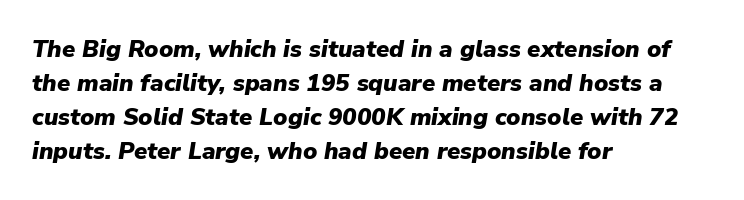
The image shows 24 px bold type, italic (leaning right); set left-aligned, normal line spacing (1.41x), normal letter spacing, not underlined.
